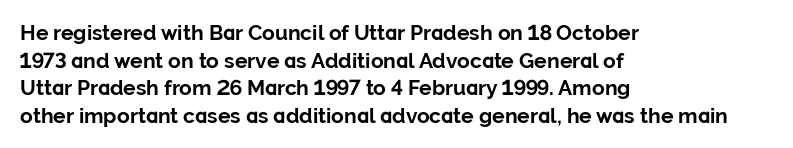
{"italic": "no", "bold": "yes", "underline": "no", "align": "left", "line_spacing": "normal", "line_spacing_ratio": 1.31, "letter_spacing": "normal", "letter_spacing_em": 0.0, "glyph_px": 21}
